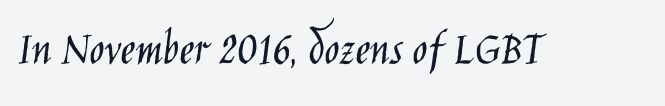
{"serif": "no", "bold": "no", "weight": "light", "width": "condensed", "stroke_contrast": "low", "x_height": "large", "monospaced": "no", "underline": "no", "letter_spacing": "normal", "letter_spacing_em": 0.0, "glyph_px": 50}
